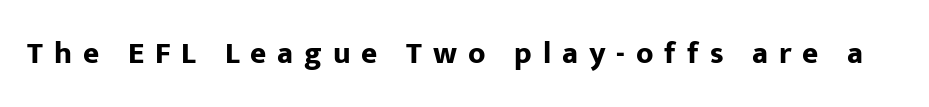
Q: Is the text bold? A: Yes.
Q: Is the text italic (slanted)? A: No, it is upright.
Q: Is the typeface a serif or a sans-serif typeface? A: Sans-serif.
Q: Is the text underlined? A: No.
Q: Is the spacing between letters normal or unusually wide? A: Unusually wide.
Q: Width (condensed, normal, or wide)? A: Normal.
Q: Stroke contrast? A: Low.
Q: x-height? A: Medium.
Q: Monospaced? A: No.
